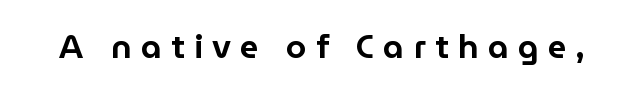
The image shows 33 px sans-serif type, upright; set unusually wide letter spacing (+0.28 em), not underlined; low stroke contrast and a medium x-height.
